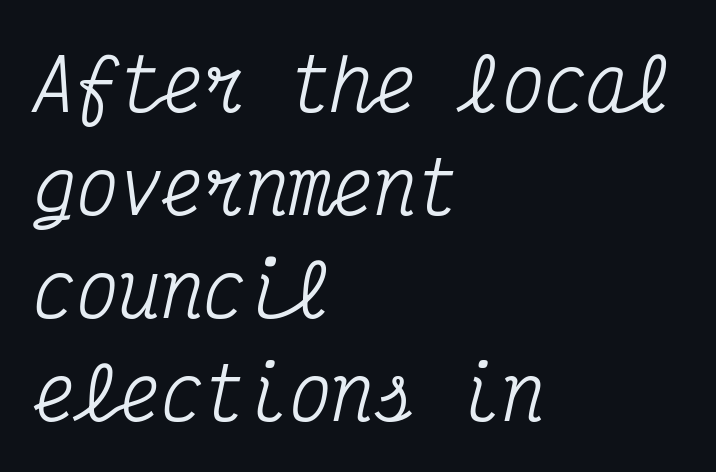
The image shows 71 px condensed serif type, italic (leaning right), monospaced; set left-aligned, normal line spacing (1.45x), normal letter spacing, not underlined; medium stroke contrast and a medium x-height.
